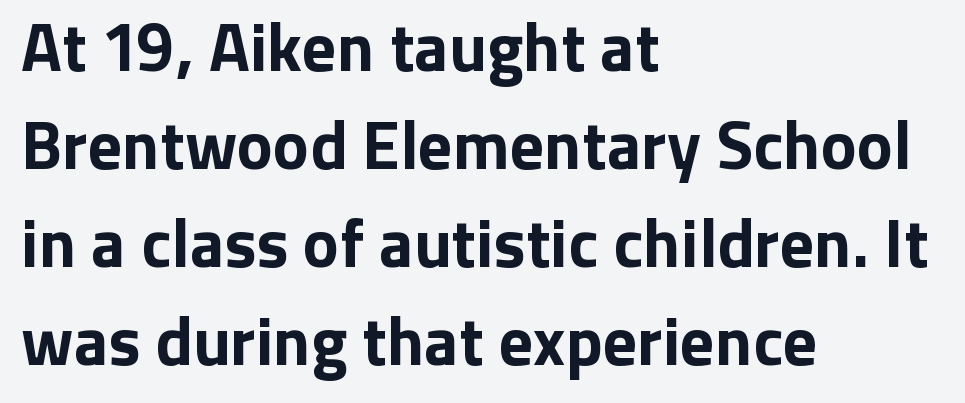
Q: Is the text bold? A: Yes.
Q: Is the text italic (slanted)? A: No, it is upright.
Q: Is the typeface a serif or a sans-serif typeface? A: Sans-serif.
Q: Is the text underlined? A: No.
Q: How is the paragraph aligned? A: Left-aligned.
Q: Is the spacing between letters normal or unusually wide? A: Normal.
Q: Is the spacing between lines tight, normal or loose? A: Normal.
Q: Width (condensed, normal, or wide)? A: Normal.
Q: Stroke contrast? A: Low.
Q: x-height? A: Medium.
Q: Monospaced? A: No.
